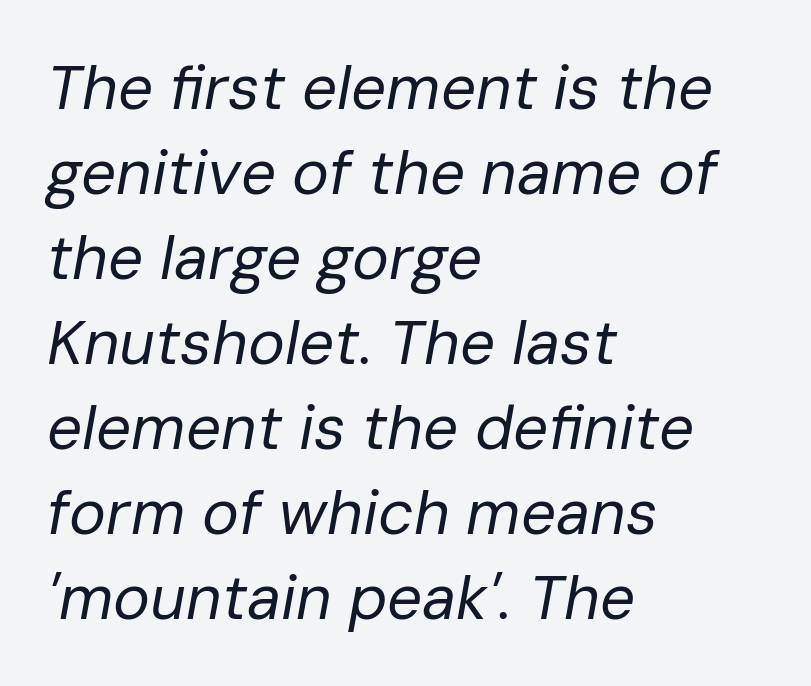
A normal amount of white space separates one row of letters from the next. Weight class: somewhere from thin through regular. Note the varied advance widths — an 'i' is clearly narrower than an 'm'. Words appear dense and cohesive because spacing is normal. Typeset ragged right — the left edge is the straight one.
